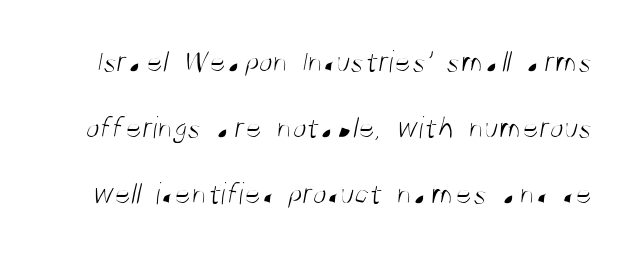
{"serif": "no", "bold": "no", "weight": "light", "width": "condensed", "stroke_contrast": "medium", "x_height": "large", "monospaced": "no", "underline": "no", "line_spacing": "loose", "line_spacing_ratio": 2.07, "letter_spacing": "normal", "letter_spacing_em": 0.0, "glyph_px": 32}
